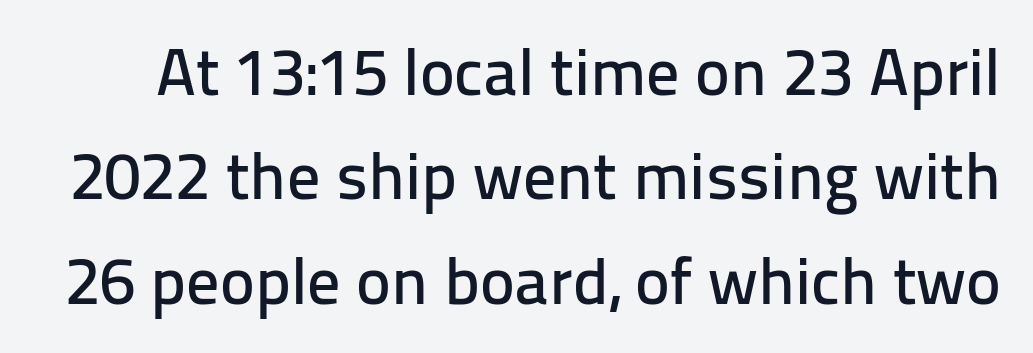
The image shows 66 px sans-serif type, upright; set normal line spacing (1.58x), normal letter spacing, not underlined; low stroke contrast and a medium x-height.
